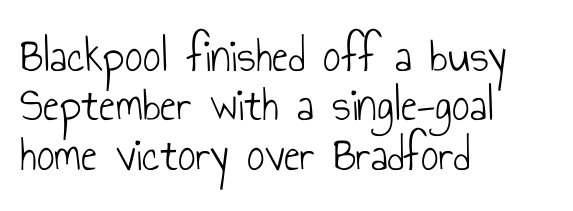
Type style note: lacks serifs. Successive baselines arrive quickly, one right under another. Posture: upright roman. Stroke mass is kept to a normal reading level or below. The passage shown has conventional tracking throughout.
